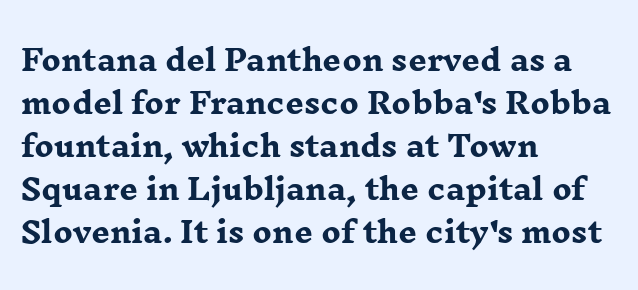
Q: Is the text bold? A: Yes.
Q: Is the text italic (slanted)? A: No, it is upright.
Q: Is the typeface a serif or a sans-serif typeface? A: Serif.
Q: Is the text underlined? A: No.
Q: How is the paragraph aligned? A: Left-aligned.
Q: Is the spacing between letters normal or unusually wide? A: Normal.
Q: Is the spacing between lines tight, normal or loose? A: Normal.
Q: Width (condensed, normal, or wide)? A: Wide.
Q: Stroke contrast? A: Low.
Q: x-height? A: Medium.
Q: Monospaced? A: No.
